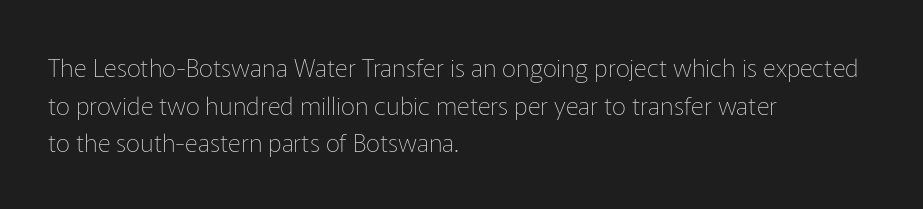
The image shows 25 px text type, upright; set left-aligned, normal line spacing (1.51x), normal letter spacing, not underlined.
